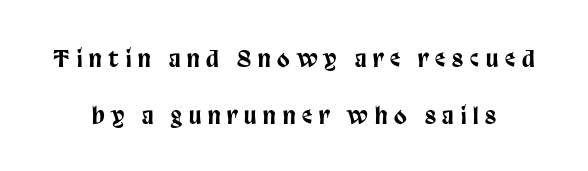
A roman cut, with each character standing at attention. Widely set lines give the paragraph a tall, airy silhouette. This rendering features lettering with no underline. The rendering inserts visible extra space after every character.
